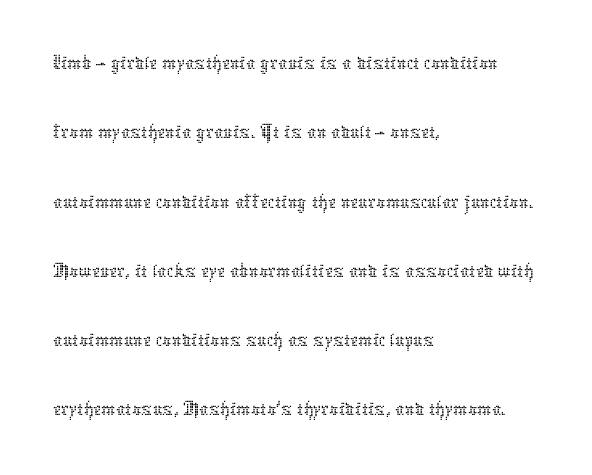
Q: Is the text bold? A: No.
Q: Is the text italic (slanted)? A: No, it is upright.
Q: Is the text underlined? A: No.
Q: How is the paragraph aligned? A: Left-aligned.
Q: Is the spacing between letters normal or unusually wide? A: Normal.
Q: Is the spacing between lines tight, normal or loose? A: Normal.
Q: Width (condensed, normal, or wide)? A: Normal.
Q: Stroke contrast? A: Low.
Q: x-height? A: Medium.
Q: Monospaced? A: No.
